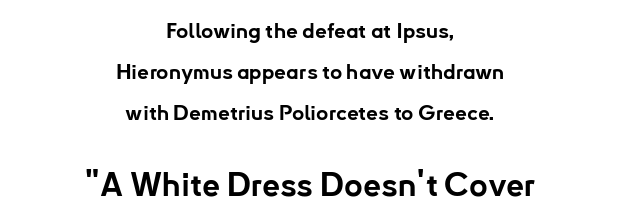
{"serif": "no", "italic": "no", "bold": "yes", "weight": "bold", "width": "normal", "stroke_contrast": "low", "x_height": "small", "monospaced": "no", "underline": "no", "align": "center", "line_spacing": "loose", "line_spacing_ratio": 1.95, "letter_spacing": "normal", "letter_spacing_em": 0.0, "larger_block": "second", "size_ratio": 1.52, "glyph_px": 32}
